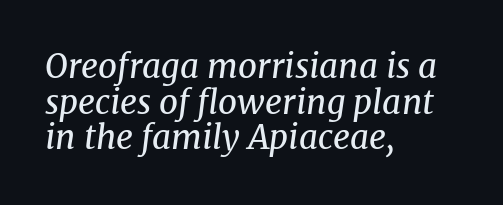
Q: Is the text bold? A: No.
Q: Is the text italic (slanted)? A: Yes, it leans right by about 8 degrees.
Q: Is the typeface a serif or a sans-serif typeface? A: Serif.
Q: Is the text underlined? A: No.
Q: How is the paragraph aligned? A: Left-aligned.
Q: Is the spacing between letters normal or unusually wide? A: Normal.
Q: Is the spacing between lines tight, normal or loose? A: Tight.
Q: Width (condensed, normal, or wide)? A: Normal.
Q: Stroke contrast? A: Medium.
Q: x-height? A: Medium.
Q: Monospaced? A: No.
